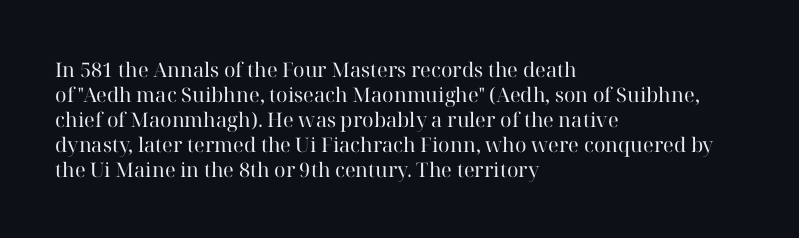
The image shows 20 px text type, upright; set left-aligned, normal line spacing (1.25x), normal letter spacing, not underlined.
